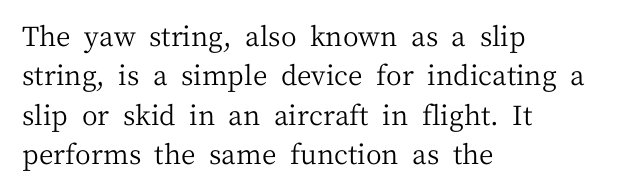
{"italic": "no", "bold": "no", "underline": "no", "align": "left", "line_spacing": "normal", "line_spacing_ratio": 1.46, "letter_spacing": "normal", "letter_spacing_em": 0.0, "glyph_px": 27}
